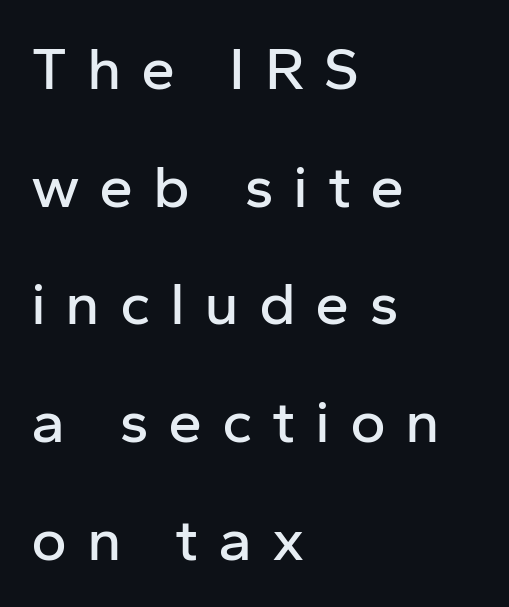
{"serif": "no", "italic": "no", "width": "normal", "stroke_contrast": "low", "x_height": "medium", "monospaced": "no", "underline": "no", "align": "left", "line_spacing": "loose", "line_spacing_ratio": 1.93, "letter_spacing": "wide", "letter_spacing_em": 0.32, "glyph_px": 61}
